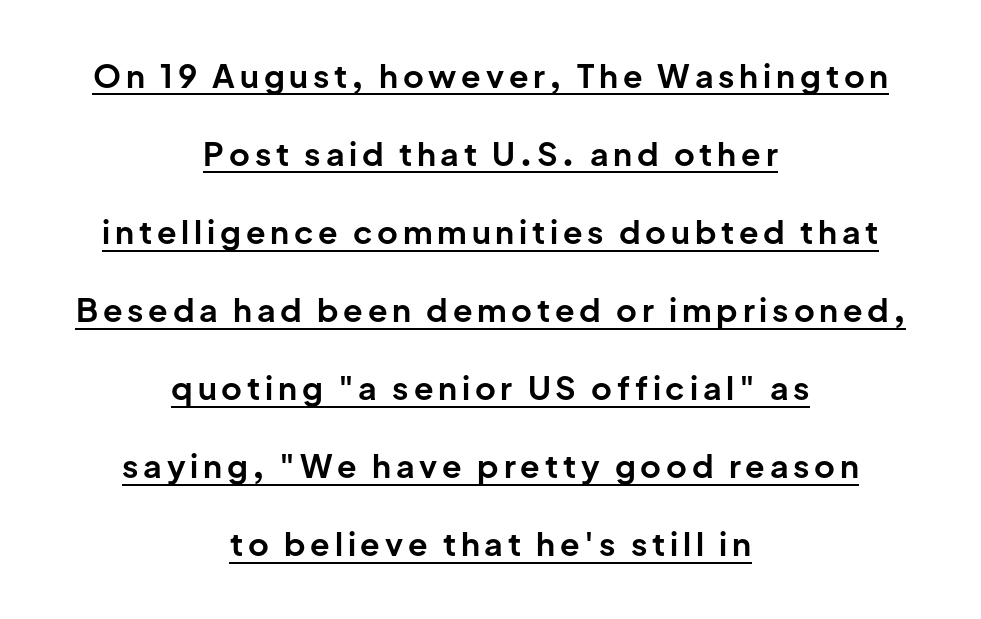
{"serif": "no", "italic": "no", "bold": "yes", "weight": "bold", "width": "normal", "stroke_contrast": "low", "x_height": "medium", "monospaced": "no", "underline": "yes", "align": "center", "line_spacing": "loose", "line_spacing_ratio": 2.44, "glyph_px": 32}
